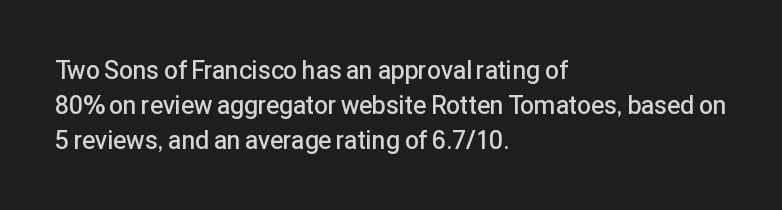
Notice how the passage keeps a crisp vertical edge on the left only. Ordinary non-slanted type is in use. Strokes here are thickened, but only to semibold level. Vertical spacing — default. The glyphs are unaccompanied by any horizontal stroke below them.
